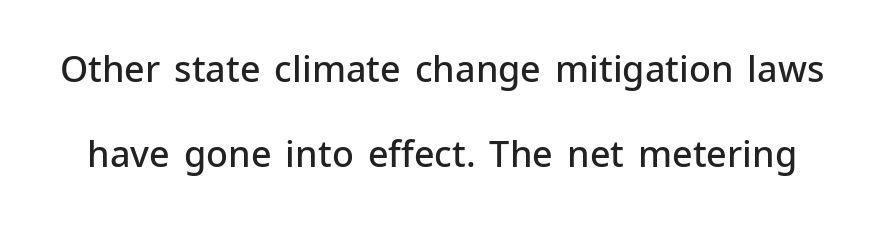
The image shows 36 px semibold sans-serif type, upright; set loose line spacing (2.35x), normal letter spacing, not underlined; low stroke contrast and a medium x-height.
